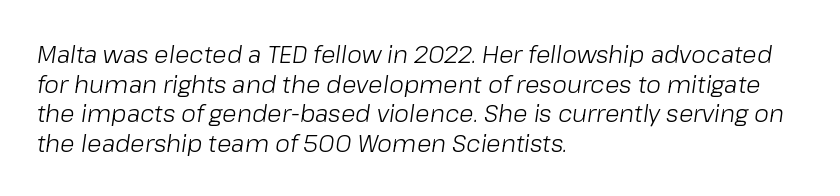
Q: Is the text bold? A: No.
Q: Is the text italic (slanted)? A: Yes, it leans right by about 8 degrees.
Q: Is the text underlined? A: No.
Q: How is the paragraph aligned? A: Left-aligned.
Q: Is the spacing between letters normal or unusually wide? A: Normal.
